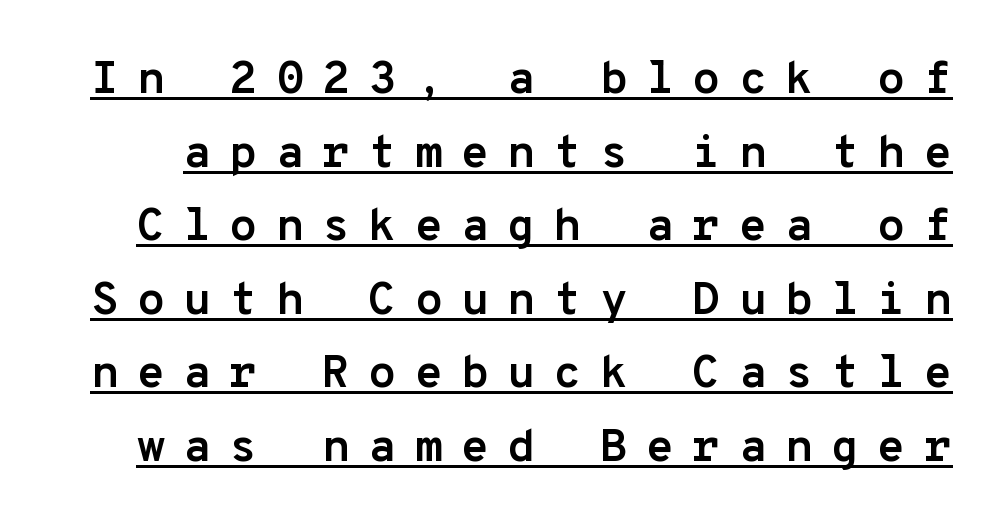
{"serif": "no", "italic": "no", "bold": "yes", "weight": "semibold", "width": "normal", "stroke_contrast": "low", "x_height": "medium", "monospaced": "yes", "underline": "yes", "line_spacing": "normal", "line_spacing_ratio": 1.6, "letter_spacing": "wide", "letter_spacing_em": 0.39, "glyph_px": 46}
